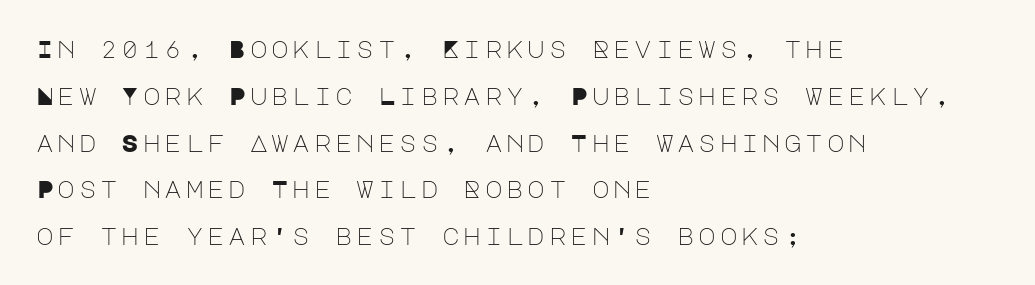
{"italic": "no", "bold": "no", "underline": "no", "align": "left", "line_spacing": "loose", "line_spacing_ratio": 1.95, "glyph_px": 24}
